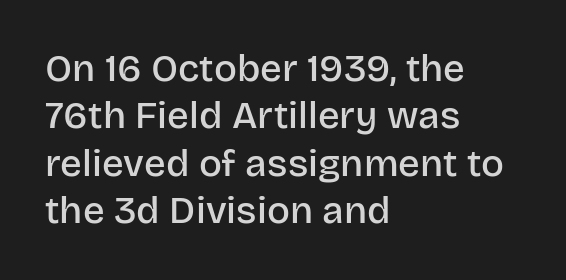
The type sits square on the baseline with zero lean. Check where the strokes stop: nothing finishes them off — pure sans. No word sits above an underline. Here the designer chose a conventional face with non-uniform glyph widths.
